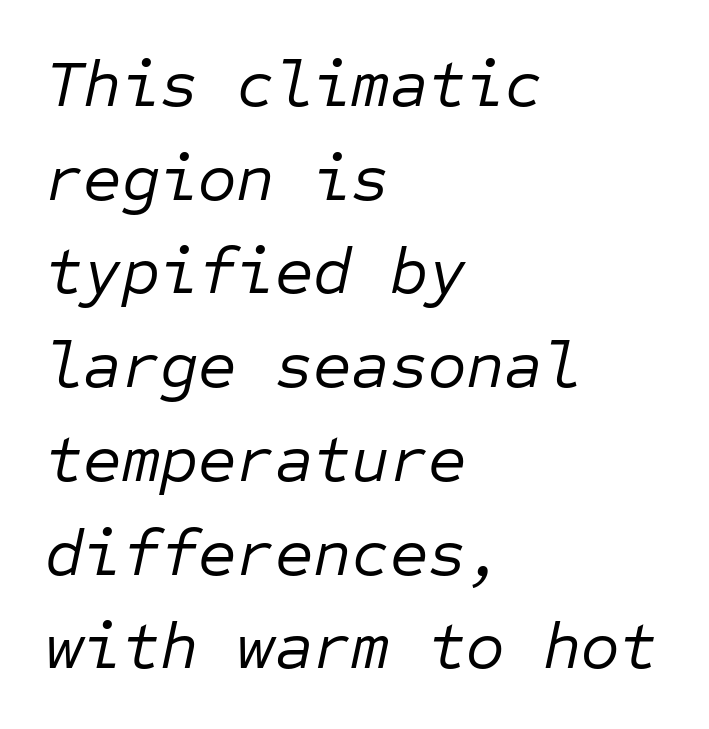
The image shows 66 px regular-weight type, italic (leaning right), monospaced; set left-aligned, normal line spacing (1.42x), normal letter spacing, not underlined; low stroke contrast and a medium x-height.
